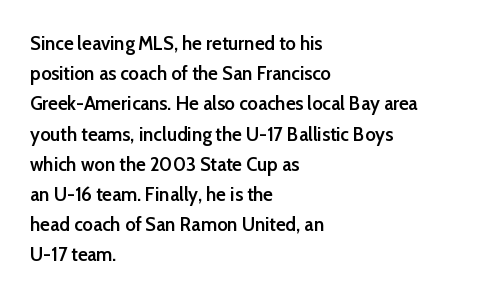
Plain, unruled lines of type. Tracking here is standard; glyphs follow each other at the usual distance. Is the type bold? Partly — it's a semibold, heavier than regular but not fully bold. This sample uses an upright cut, with every glyph sitting square on the baseline. The line-height multiplier appears to be the usual default.
